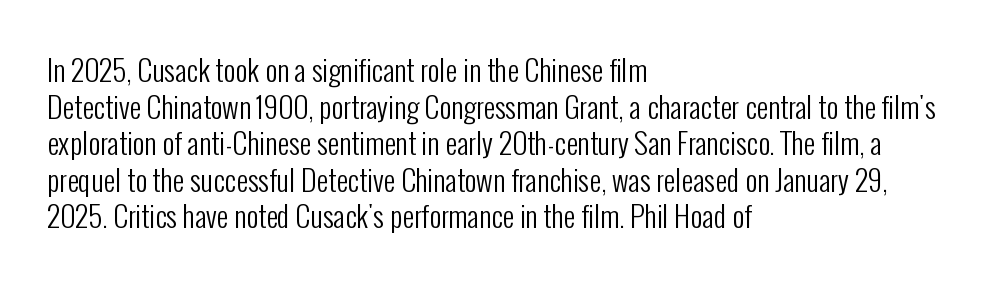
Each letter's strokes conclude bluntly, with no projecting serifs. Heaviness? Minimal to ordinary, like unemphasized prose. Spacing verdict: proportional, widths tailored to each character. Each line starts at the same left margin while the right side varies.
